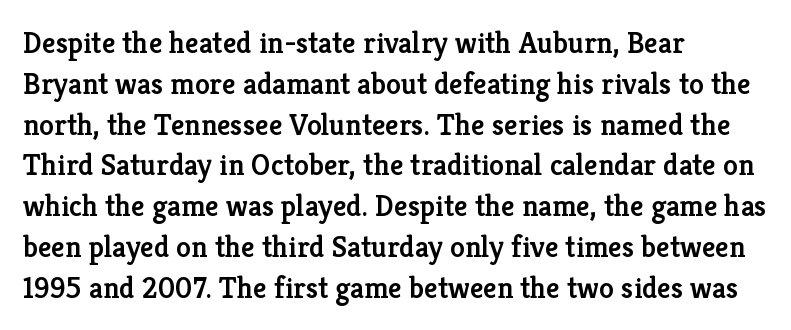
{"serif": "yes", "italic": "no", "bold": "semi", "weight": "semibold", "width": "normal", "stroke_contrast": "low", "x_height": "medium", "monospaced": "no", "underline": "no", "align": "left", "line_spacing": "normal", "line_spacing_ratio": 1.36, "letter_spacing": "normal", "letter_spacing_em": 0.0, "glyph_px": 30}
